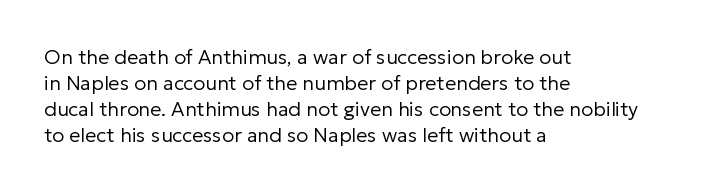
The image shows 20 px text type, upright; set left-aligned, normal line spacing (1.3x), normal letter spacing, not underlined.
